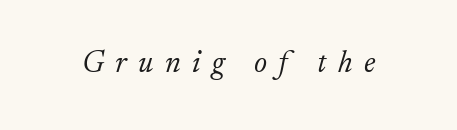
Q: Is the text bold? A: No.
Q: Is the text italic (slanted)? A: Yes, it leans right by about 17 degrees.
Q: Is the typeface a serif or a sans-serif typeface? A: Serif.
Q: Is the text underlined? A: No.
Q: Is the spacing between letters normal or unusually wide? A: Unusually wide.
Q: Width (condensed, normal, or wide)? A: Normal.
Q: Stroke contrast? A: Low.
Q: x-height? A: Small.
Q: Monospaced? A: No.
